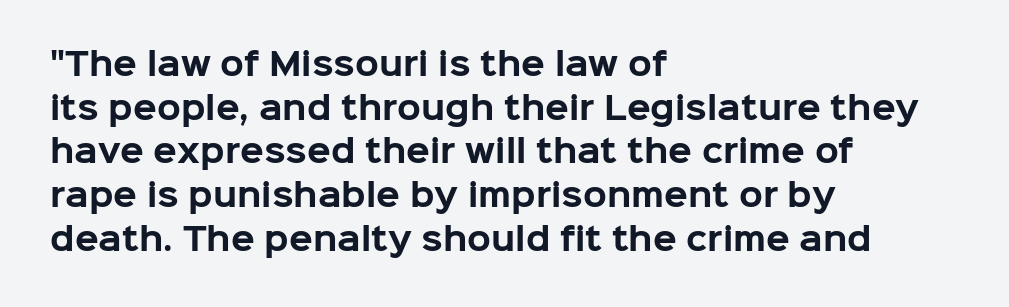
The image shows 31 px bold sans-serif type, upright; set left-aligned, normal line spacing (1.41x), normal letter spacing, not underlined; low stroke contrast and a medium x-height.
